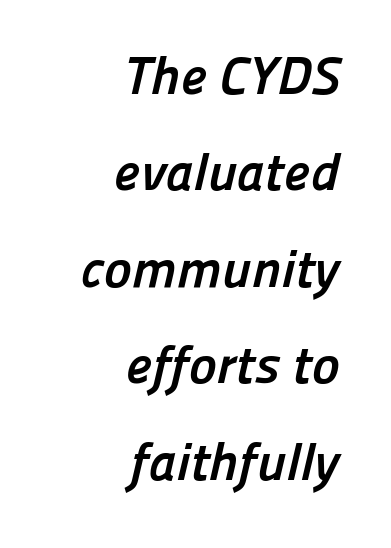
{"serif": "no", "bold": "yes", "weight": "semibold", "width": "normal", "stroke_contrast": "low", "x_height": "medium", "monospaced": "no", "underline": "no", "align": "right", "line_spacing_ratio": 1.82, "letter_spacing": "normal", "letter_spacing_em": 0.0, "glyph_px": 53}
